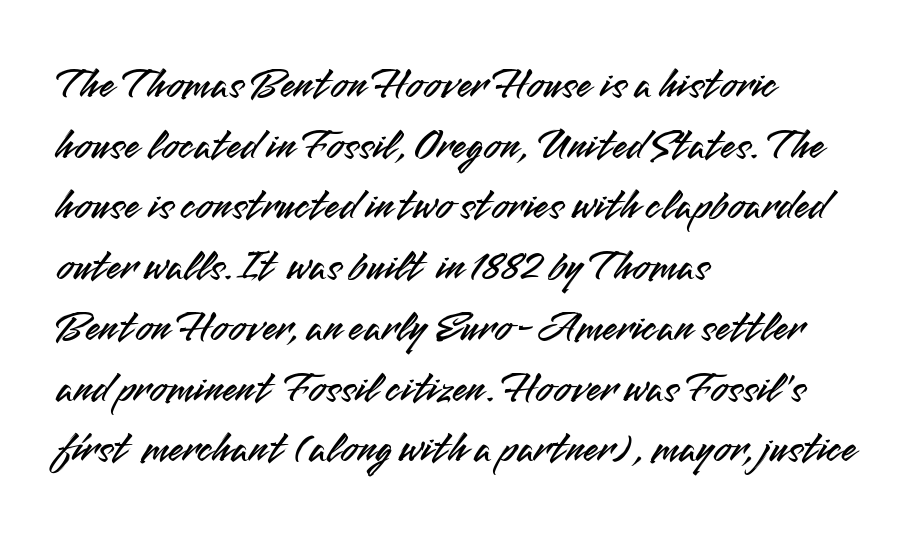
The image shows 44 px sans-serif type; set left-aligned, normal line spacing (1.38x), normal letter spacing, not underlined; medium stroke contrast and a small x-height.
